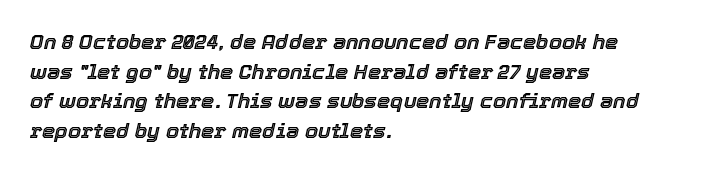
Q: Is the text italic (slanted)? A: Yes, it leans right by about 12 degrees.
Q: Is the text underlined? A: No.
Q: How is the paragraph aligned? A: Left-aligned.
Q: Is the spacing between letters normal or unusually wide? A: Normal.
Q: Is the spacing between lines tight, normal or loose? A: Normal.
